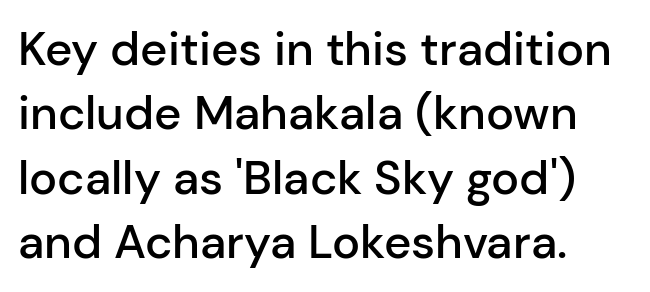
{"serif": "no", "italic": "no", "bold": "semi", "weight": "semibold", "width": "normal", "stroke_contrast": "low", "x_height": "medium", "monospaced": "no", "underline": "no", "align": "left", "line_spacing": "normal", "line_spacing_ratio": 1.37, "letter_spacing": "normal", "letter_spacing_em": 0.0, "glyph_px": 47}
